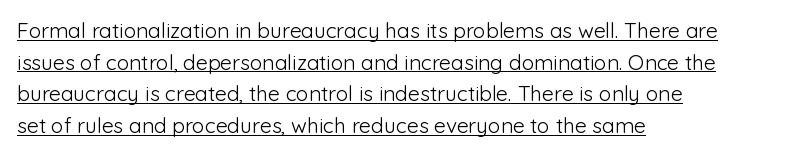
Q: Is the text bold? A: No.
Q: Is the text italic (slanted)? A: No, it is upright.
Q: Is the text underlined? A: Yes.
Q: How is the paragraph aligned? A: Left-aligned.
Q: Is the spacing between letters normal or unusually wide? A: Normal.
Q: Is the spacing between lines tight, normal or loose? A: Normal.
